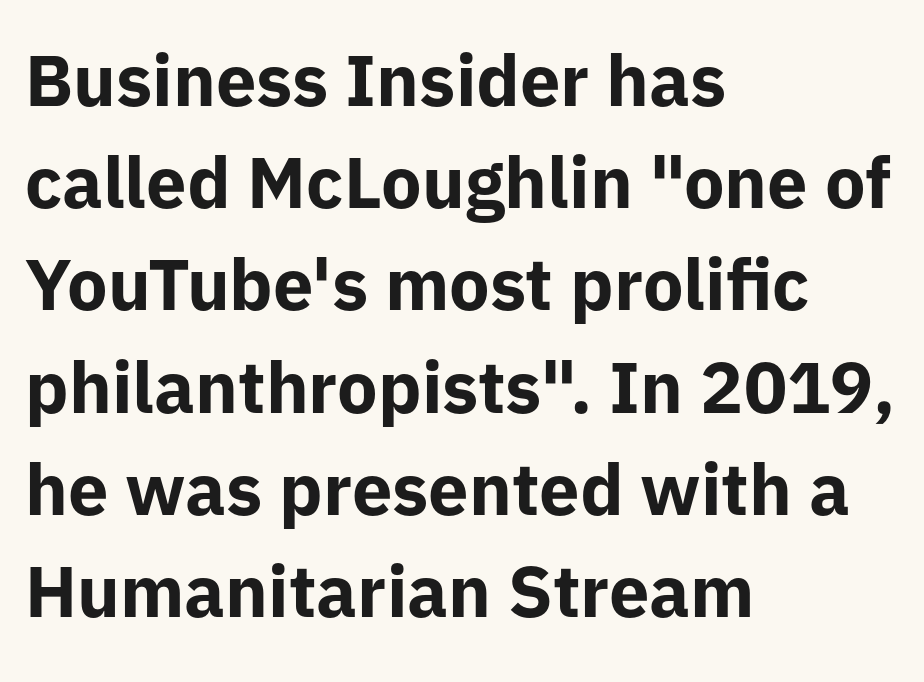
{"serif": "no", "italic": "no", "bold": "yes", "weight": "bold", "width": "normal", "stroke_contrast": "low", "x_height": "medium", "monospaced": "no", "underline": "no", "align": "left", "line_spacing": "normal", "line_spacing_ratio": 1.42, "letter_spacing": "normal", "letter_spacing_em": 0.0, "glyph_px": 72}
